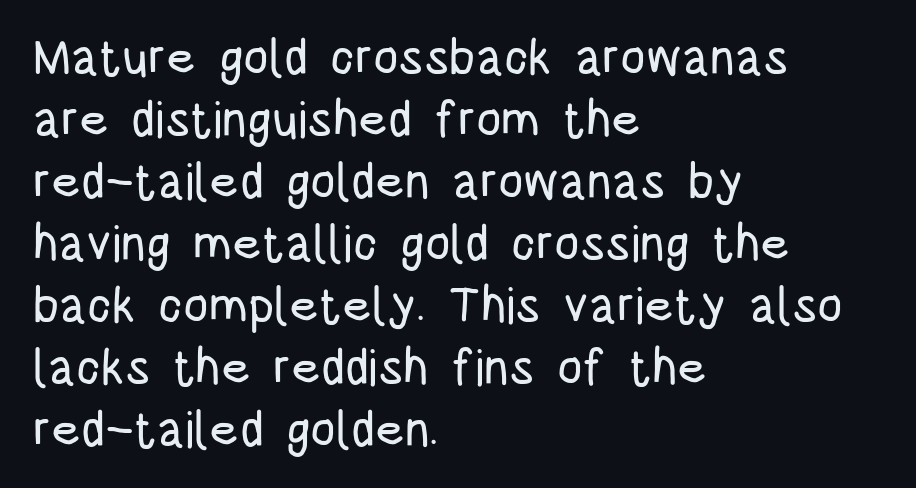
Q: Is the text italic (slanted)? A: No, it is upright.
Q: Is the typeface a serif or a sans-serif typeface? A: Sans-serif.
Q: Is the text underlined? A: No.
Q: How is the paragraph aligned? A: Left-aligned.
Q: Is the spacing between letters normal or unusually wide? A: Normal.
Q: Width (condensed, normal, or wide)? A: Condensed.
Q: Stroke contrast? A: Low.
Q: x-height? A: Large.
Q: Monospaced? A: No.
